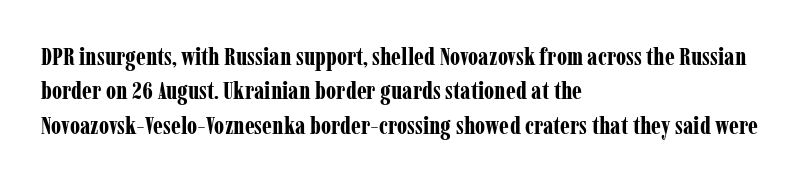
Plain, unruled lines of type. Italic: no, the glyphs are upright roman. The face used here has the dense, thick strokes of a bold. Compared with typical paragraphs, the rows here are spaced about the same. The paragraph has a hard left edge and a soft right edge. Here the glyphs are tracked normally, forming tight word shapes.
